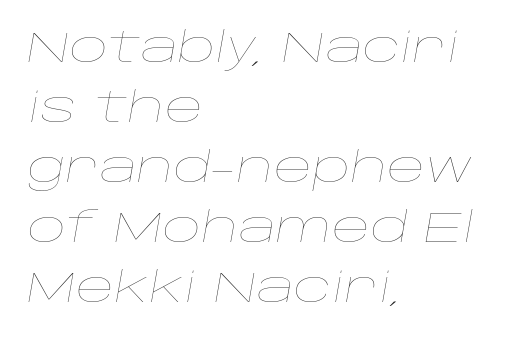
Q: Is the text bold? A: No.
Q: Is the text italic (slanted)? A: Yes, it leans right by about 10 degrees.
Q: Is the text underlined? A: No.
Q: How is the paragraph aligned? A: Left-aligned.
Q: Is the spacing between letters normal or unusually wide? A: Normal.
Q: Is the spacing between lines tight, normal or loose? A: Normal.
Q: Width (condensed, normal, or wide)? A: Wide.
Q: Stroke contrast? A: Low.
Q: x-height? A: Large.
Q: Monospaced? A: No.
